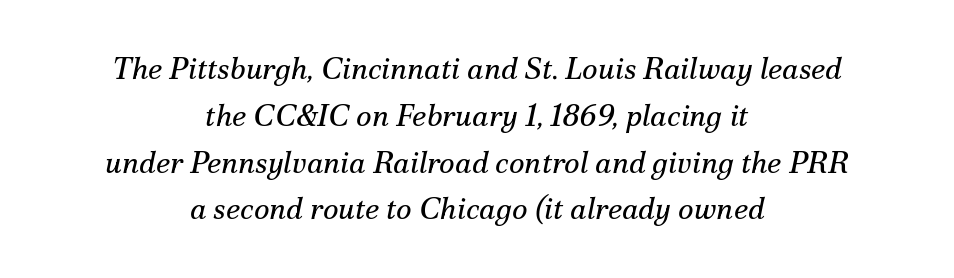
The typesetting does not lean heavy: it is not bold. A typesetter would call this leading conventional body-copy spacing. Underlining? Definitely not there. You can tell from the footed stems that serif type was used. This is oblique type, the kind used for emphasis or titles. Where is the straight margin? There isn't one; the lines are centered.
